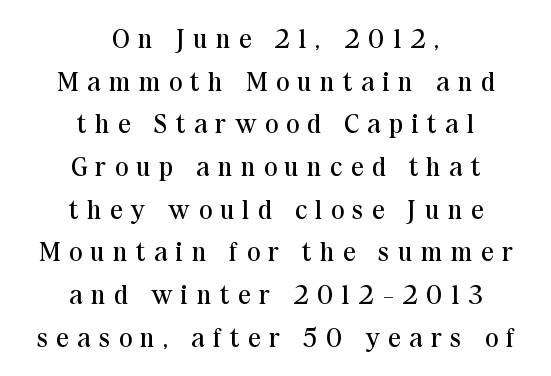
Just letters on the line, the space beneath them empty. One glance says typical: line gaps are just what's usual. Every character sits straight up, as roman type does. The paragraph has two soft edges and a firm central axis. Honestly, the letter spacing is so wide it's the main thing you notice. The passage shown is not bold in any degree.
